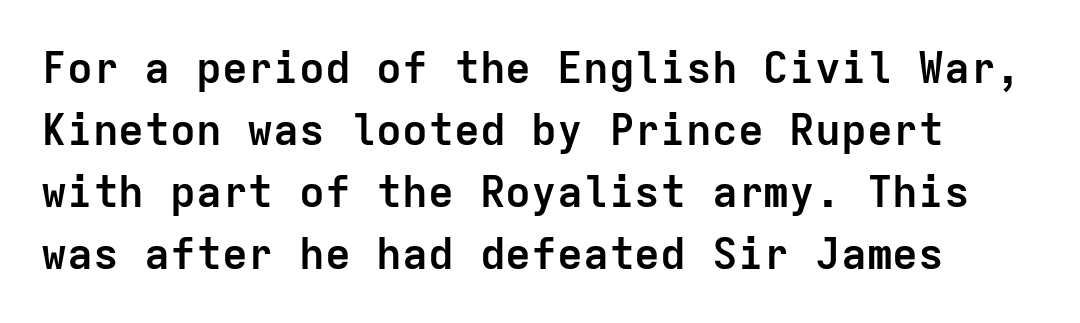
The image shows 43 px semibold sans-serif type, upright, monospaced; set normal line spacing (1.44x), normal letter spacing, not underlined; low stroke contrast and a medium x-height.
